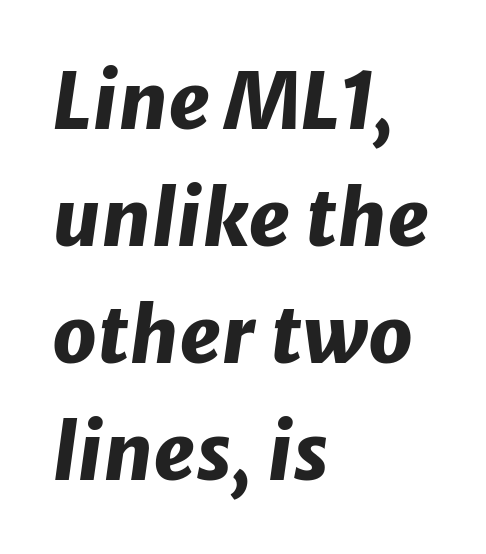
Varying glyph widths throughout — classic text-font behaviour. The gaps between neighbouring characters are ordinary and unremarkable. This sample is left-justified, so line endings fall wherever the words run out. Yep, that's italic — everything's leaning.
